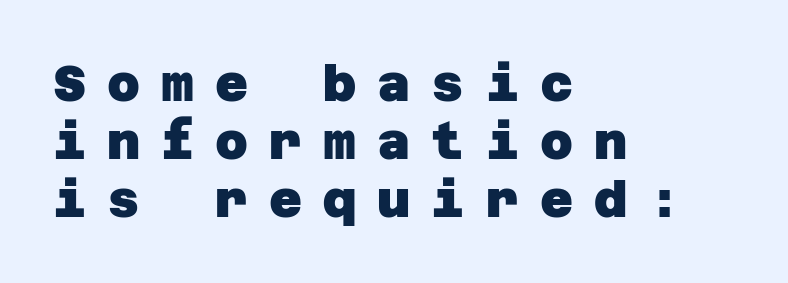
Q: Is the text bold? A: Yes.
Q: Is the typeface a serif or a sans-serif typeface? A: Sans-serif.
Q: Is the text underlined? A: No.
Q: How is the paragraph aligned? A: Left-aligned.
Q: Is the spacing between letters normal or unusually wide? A: Unusually wide.
Q: Is the spacing between lines tight, normal or loose? A: Tight.
Q: Width (condensed, normal, or wide)? A: Normal.
Q: Stroke contrast? A: Low.
Q: x-height? A: Large.
